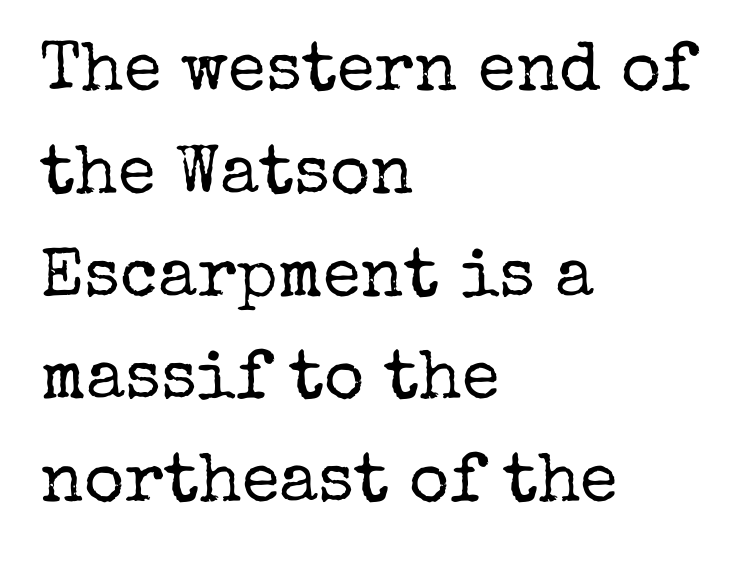
The image shows 69 px regular-weight serif type, upright; set left-aligned, normal line spacing (1.49x), normal letter spacing, not underlined; low stroke contrast and a medium x-height.
